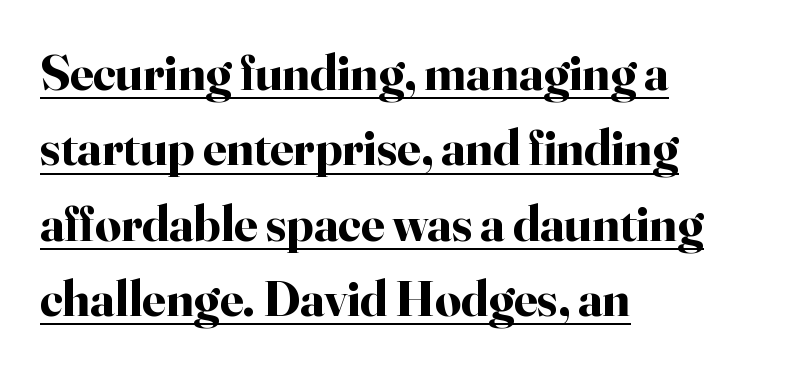
The passage shown has conventional tracking throughout. Students, observe: this is what conventionally led text looks like. Serif or sans? Serif — the stroke terminals have little feet. Plenty of ink on the page — the face is bold.
